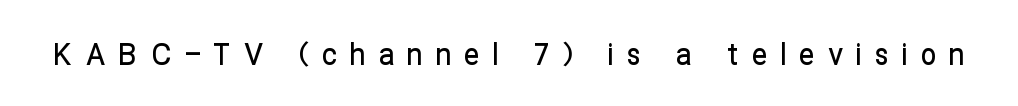
{"serif": "no", "italic": "no", "width": "condensed", "stroke_contrast": "low", "x_height": "medium", "monospaced": "no", "underline": "no", "letter_spacing": "wide", "letter_spacing_em": 0.42, "glyph_px": 31}
